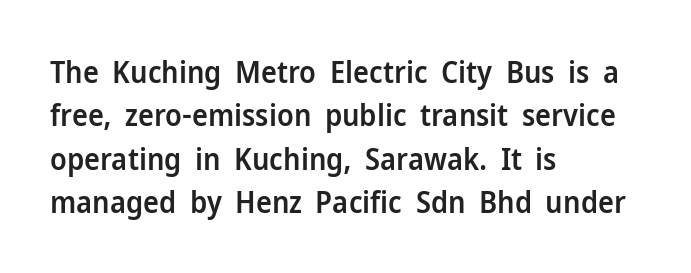
{"serif": "no", "italic": "no", "bold": "semi", "weight": "semibold", "width": "normal", "stroke_contrast": "low", "x_height": "medium", "monospaced": "no", "underline": "no", "align": "left", "line_spacing": "normal", "line_spacing_ratio": 1.45, "letter_spacing": "normal", "letter_spacing_em": 0.0, "glyph_px": 30}
